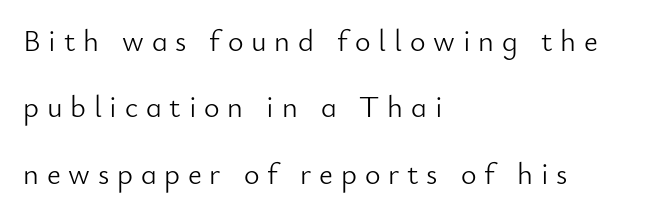
Rows of type keep a wide berth in the vertical direction. This sample is left-justified, so line endings fall wherever the words run out. Do the letters lean? They stand straight. I'd call this a sans setting — the letters go barefoot. Check the space under the baseline: it is left empty.
